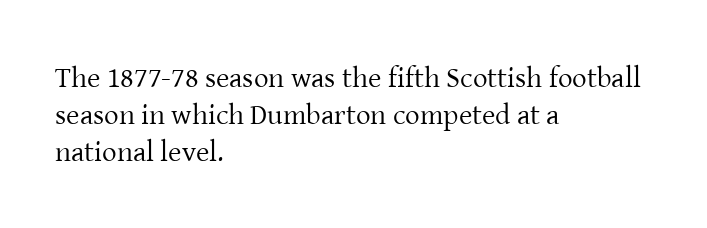
To sum up the face: it has serifs. The line-height multiplier appears to be the usual default. Reading down the block, your eye returns to a fixed left position each line. The space beneath each line is pristine and unruled. A light-to-regular cut is what we see here. Do the letters lean? They stand straight.
